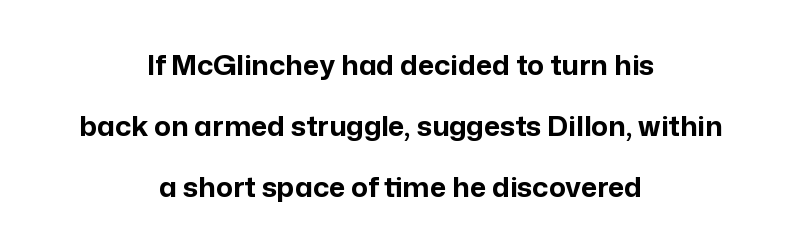
The passage shown is typeset with a sans-serif family. Does the lettering tilt? It doesn't — this is upright. Interline gaps are noticeably wide in this sample. Visually the block forms a symmetrical silhouette, jagged on both flanks. Heavy, bold letterforms.
